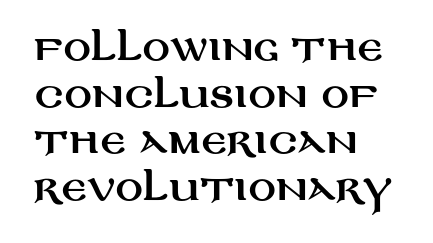
Letters rest on an invisible, unmarked baseline. Vertical strokes here are truly vertical. Does extra space separate the letters? No, they use regular spacing. Think of a printed novel: that variable character pitch is what you see here. Each letter's strokes conclude bluntly, with no projecting serifs. Reading down the column, the eye jumps a familiar distance to each next line.
